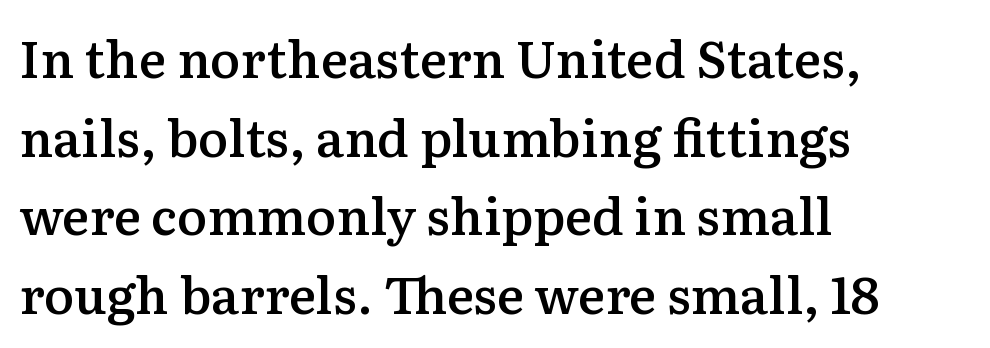
Q: Is the text bold? A: Semi-bold.
Q: Is the text italic (slanted)? A: No, it is upright.
Q: Is the typeface a serif or a sans-serif typeface? A: Serif.
Q: Is the text underlined? A: No.
Q: How is the paragraph aligned? A: Left-aligned.
Q: Is the spacing between letters normal or unusually wide? A: Normal.
Q: Is the spacing between lines tight, normal or loose? A: Normal.
Q: Width (condensed, normal, or wide)? A: Normal.
Q: Stroke contrast? A: Medium.
Q: x-height? A: Medium.
Q: Monospaced? A: No.
